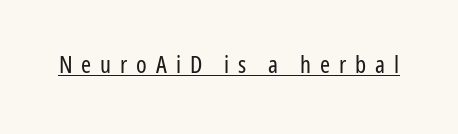
The tracking reads as deliberately expanded to a designer's eye. Honestly, the underline is the first thing you notice here. The letters look calm and open, with moderate or lighter stems. It's the straight-up-and-down kind of type.
